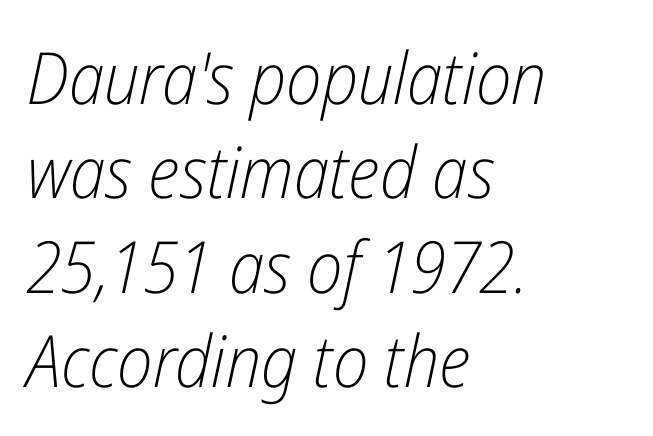
{"italic": "yes", "lean": "right", "slant_degrees": 12, "bold": "no", "weight": "light", "width": "condensed", "stroke_contrast": "low", "x_height": "medium", "monospaced": "no", "underline": "no", "align": "left", "line_spacing": "normal", "line_spacing_ratio": 1.31, "letter_spacing": "normal", "letter_spacing_em": 0.0, "glyph_px": 72}
